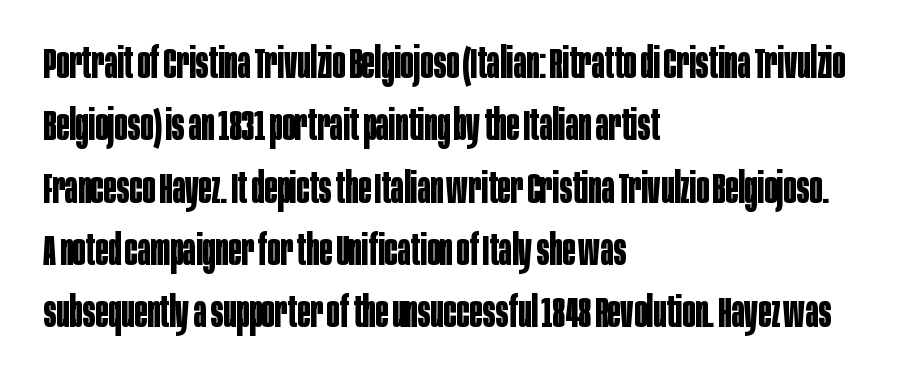
{"serif": "no", "italic": "no", "bold": "yes", "weight": "bold", "width": "condensed", "stroke_contrast": "low", "x_height": "large", "monospaced": "no", "underline": "no", "align": "left", "line_spacing": "normal", "line_spacing_ratio": 1.45, "letter_spacing": "normal", "letter_spacing_em": 0.0, "glyph_px": 43}
